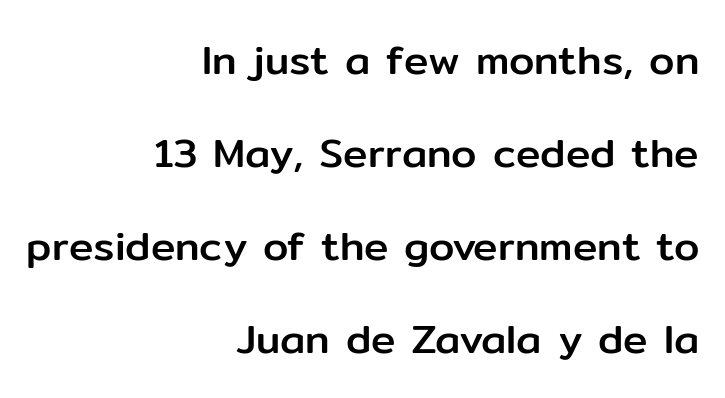
The image shows 41 px sans-serif type, upright; set right-aligned, loose line spacing (2.27x), normal letter spacing, not underlined; low stroke contrast and a medium x-height.
